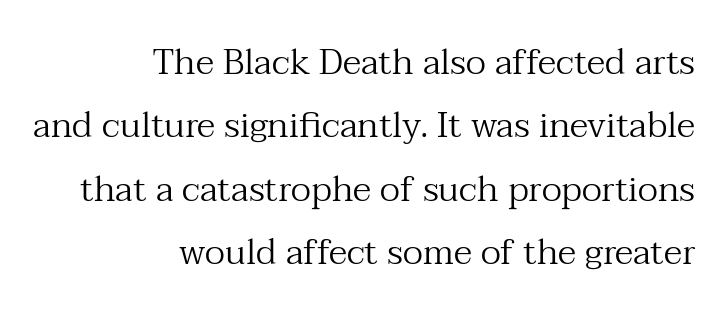
These lines were composed using upright roman letters. Unmarked baselines from the first word to the last. Every row of glyphs terminates at an identical x-position on the right. Here the designer chose a conventional face with non-uniform glyph widths. Stems here are at most as thick as an everyday book face.
